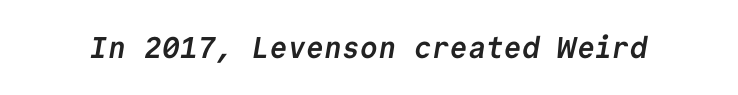
{"serif": "no", "bold": "yes", "weight": "semibold", "width": "normal", "stroke_contrast": "low", "x_height": "medium", "monospaced": "yes", "underline": "no", "letter_spacing": "normal", "letter_spacing_em": 0.0, "glyph_px": 30}
